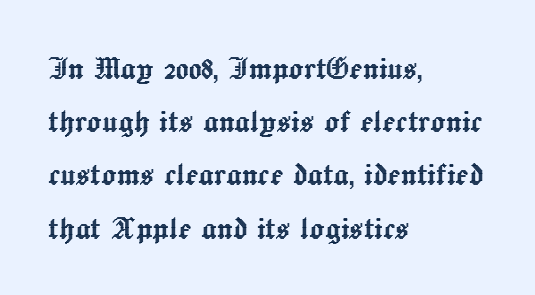
Q: Is the text italic (slanted)? A: No, it is upright.
Q: Is the text underlined? A: No.
Q: How is the paragraph aligned? A: Left-aligned.
Q: Is the spacing between letters normal or unusually wide? A: Normal.
Q: Is the spacing between lines tight, normal or loose? A: Normal.
Q: Width (condensed, normal, or wide)? A: Normal.
Q: x-height? A: Medium.
Q: Monospaced? A: No.
